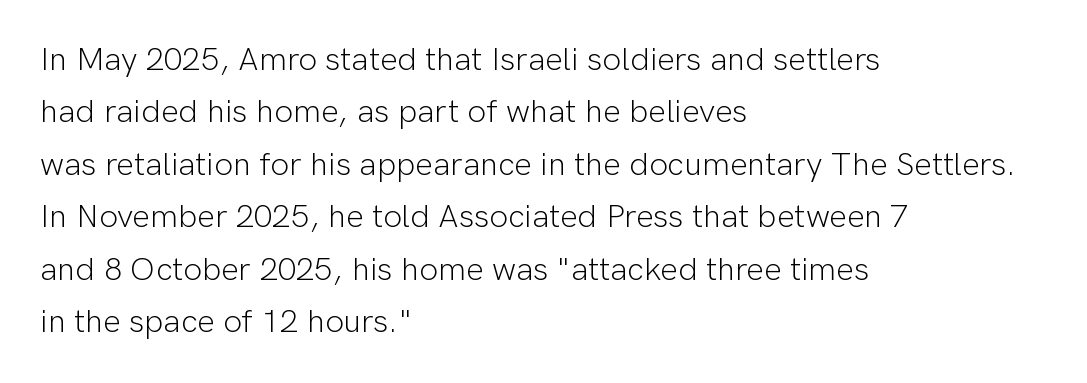
{"serif": "no", "italic": "no", "bold": "no", "weight": "light", "width": "normal", "stroke_contrast": "low", "x_height": "medium", "monospaced": "no", "underline": "no", "align": "left", "line_spacing": "normal", "line_spacing_ratio": 1.59, "letter_spacing": "normal", "letter_spacing_em": 0.0, "glyph_px": 33}
